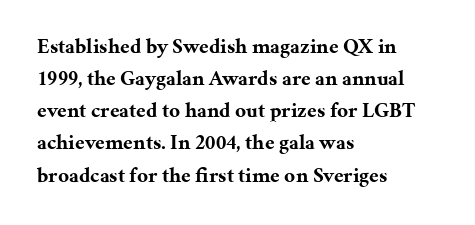
The image shows 21 px bold type, upright; set left-aligned, normal line spacing (1.53x), normal letter spacing, not underlined.
